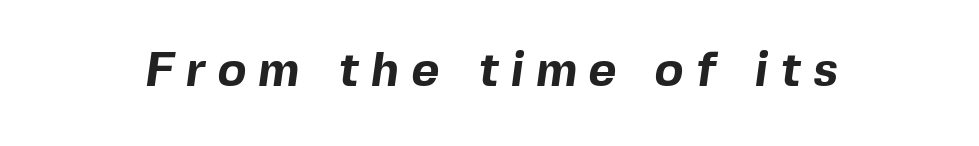
The image shows 48 px bold sans-serif type; set unusually wide letter spacing (+0.25 em), not underlined; a medium x-height.
